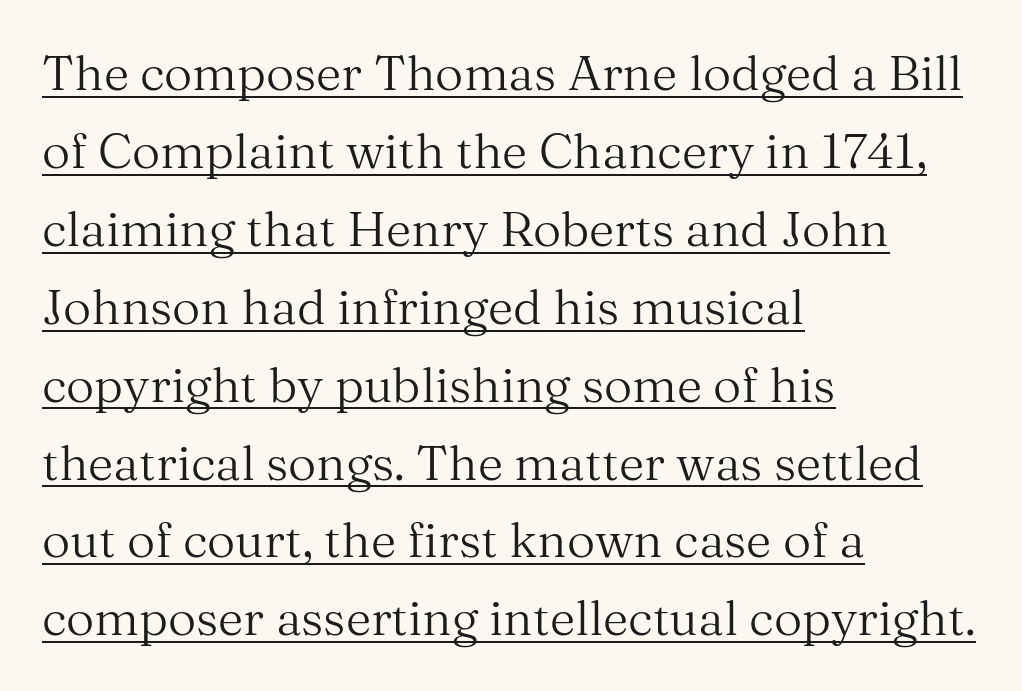
{"serif": "yes", "italic": "no", "bold": "no", "weight": "regular", "width": "normal", "stroke_contrast": "medium", "x_height": "medium", "monospaced": "no", "underline": "yes", "align": "left", "line_spacing": "normal", "line_spacing_ratio": 1.59, "letter_spacing": "normal", "letter_spacing_em": 0.0, "glyph_px": 49}
